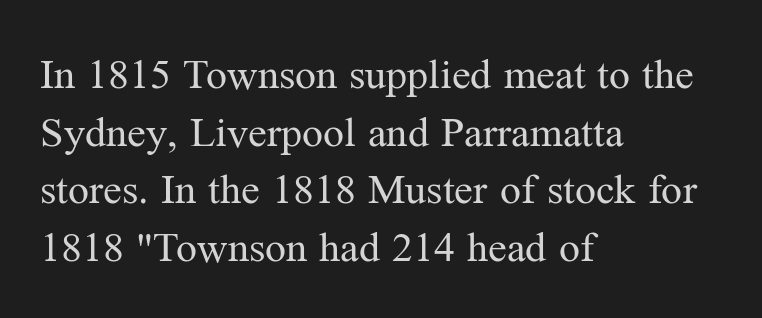
The image shows 42 px regular-weight serif type, upright; set left-aligned, normal line spacing (1.37x), normal letter spacing, not underlined; medium stroke contrast and a medium x-height.
